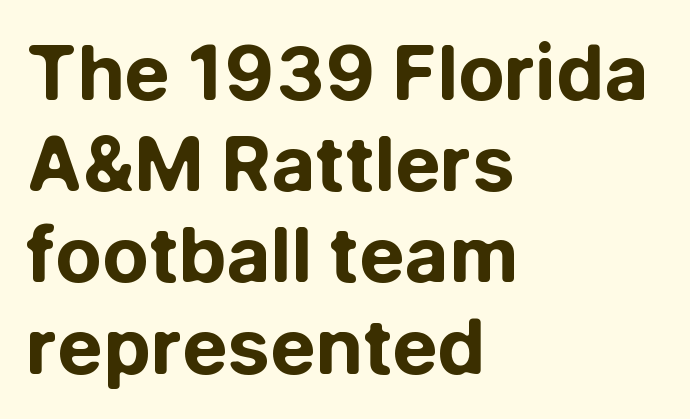
Letter spacing: default. Every character sits straight up, as roman type does. Is this a fixed-width face? No — the glyphs have proportional, varying widths. Look at the bottom of the vertical strokes: they stop flat, with no serifs.
